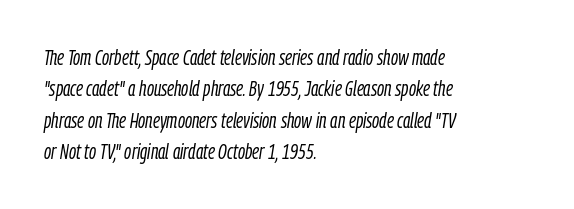
Q: Is the text bold? A: No.
Q: Is the text italic (slanted)? A: Yes, it leans right by about 9 degrees.
Q: Is the text underlined? A: No.
Q: How is the paragraph aligned? A: Left-aligned.
Q: Is the spacing between letters normal or unusually wide? A: Normal.
Q: Is the spacing between lines tight, normal or loose? A: Normal.
